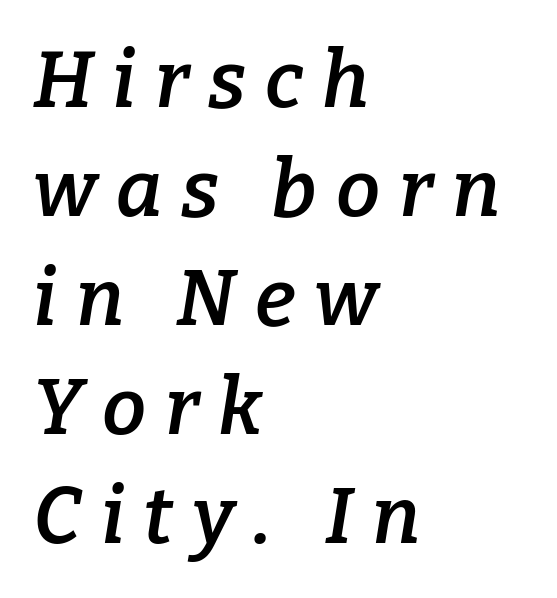
Classification — serif. Typographic density is moderately raised because the face is semibold. The letters are slanted; this is an italic face. The leading is moderate, giving the passage an even texture.
